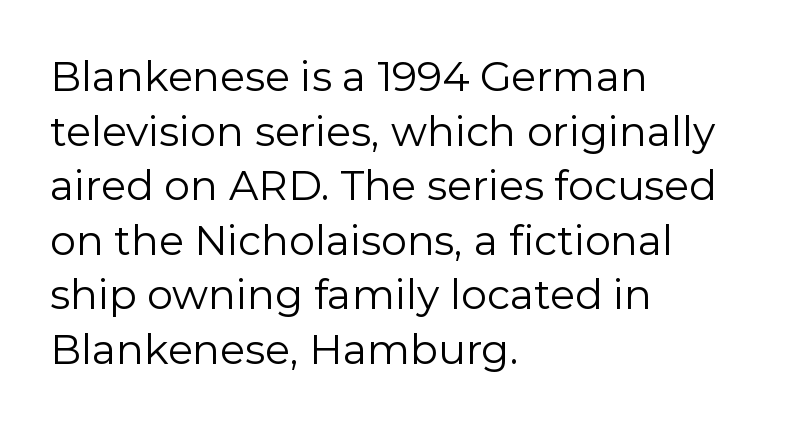
Q: Is the text bold? A: No.
Q: Is the text italic (slanted)? A: No, it is upright.
Q: Is the typeface a serif or a sans-serif typeface? A: Sans-serif.
Q: Is the text underlined? A: No.
Q: How is the paragraph aligned? A: Left-aligned.
Q: Is the spacing between letters normal or unusually wide? A: Normal.
Q: Is the spacing between lines tight, normal or loose? A: Normal.
Q: Width (condensed, normal, or wide)? A: Normal.
Q: Stroke contrast? A: Low.
Q: x-height? A: Medium.
Q: Monospaced? A: No.
